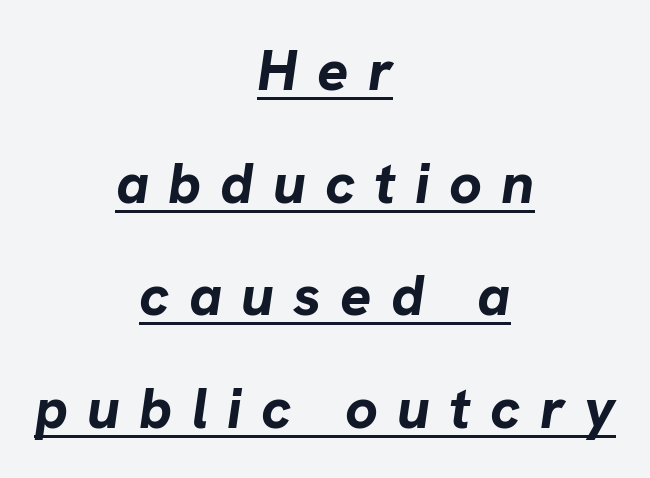
Q: Is the text bold? A: Yes.
Q: Is the text italic (slanted)? A: Yes, it leans right by about 8 degrees.
Q: Is the text underlined? A: Yes.
Q: How is the paragraph aligned? A: Centered.
Q: Is the spacing between letters normal or unusually wide? A: Unusually wide.
Q: Is the spacing between lines tight, normal or loose? A: Loose.
Q: Width (condensed, normal, or wide)? A: Normal.
Q: Stroke contrast? A: Low.
Q: x-height? A: Medium.
Q: Monospaced? A: No.
